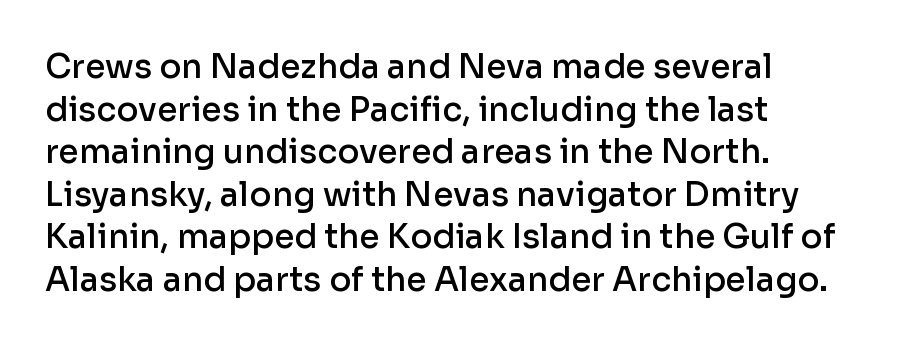
The image shows 33 px semibold sans-serif type, upright; set left-aligned, normal line spacing (1.29x), normal letter spacing, not underlined; low stroke contrast and a medium x-height.
